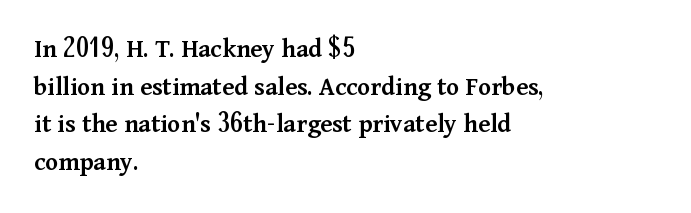
The image shows 27 px text type, upright; set left-aligned, normal line spacing (1.39x), normal letter spacing, not underlined.
